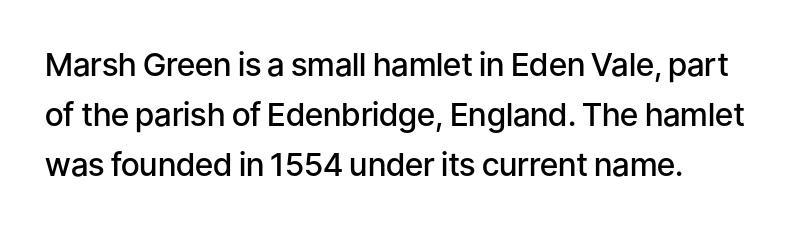
Ascenders rise straight up at ninety degrees. This sample uses a sans-serif face. Here the designer chose a conventional face with non-uniform glyph widths. Weight check: semibold — heavier than regular, not quite bold.
